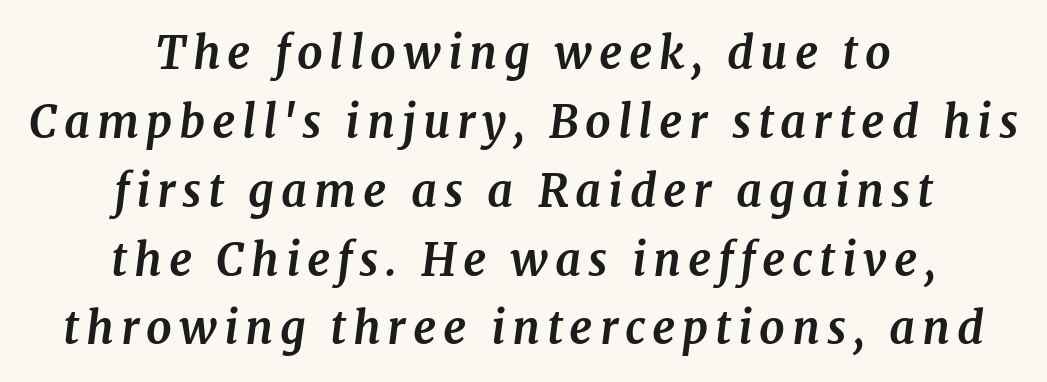
Spacing verdict: proportional, widths tailored to each character. An italicized treatment has been applied to the whole sample. Clear beneath every line of the passage. Unlike a clean sans, this face finishes its strokes with serifs. The whitespace from short lines is split evenly between both sides. Strokes here are thick enough to call this a true bold.
